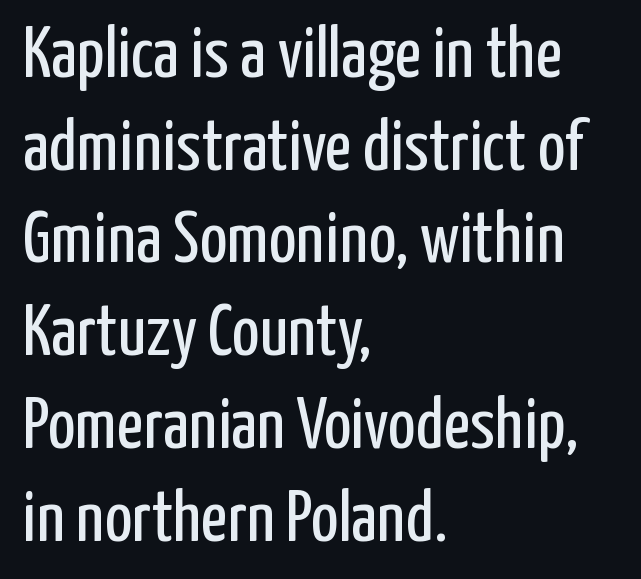
{"serif": "no", "italic": "no", "bold": "no", "weight": "regular", "width": "condensed", "stroke_contrast": "low", "x_height": "medium", "monospaced": "no", "underline": "no", "align": "left", "line_spacing": "normal", "line_spacing_ratio": 1.27, "letter_spacing": "normal", "letter_spacing_em": 0.0, "glyph_px": 73}
